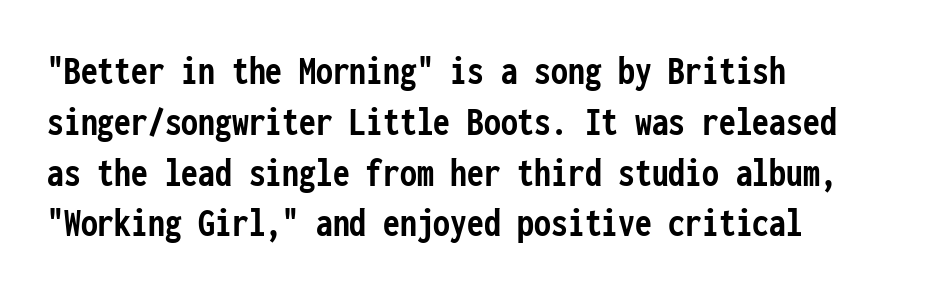
{"serif": "no", "italic": "no", "bold": "yes", "weight": "semibold", "width": "condensed", "stroke_contrast": "low", "x_height": "medium", "monospaced": "yes", "underline": "no", "align": "left", "line_spacing_ratio": 1.21, "letter_spacing": "normal", "letter_spacing_em": 0.0, "glyph_px": 42}
